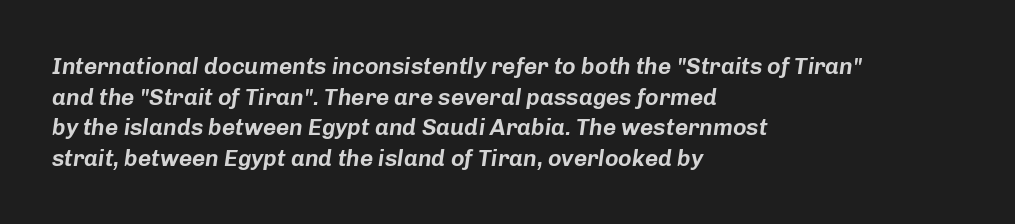
This rendering features lettering with no underline. Look at the tracking — it's just the regular setting, nothing added. Tall strokes in this sample are angled rather than plumb. The lines are quadded left. Evenly set lines give the paragraph a standard silhouette.
